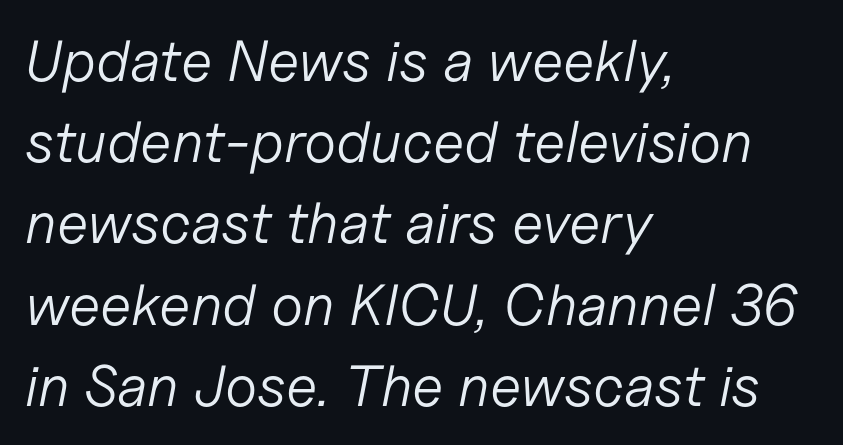
The image shows 58 px light type, italic (leaning right); set left-aligned, normal line spacing (1.4x), normal letter spacing, not underlined; low stroke contrast and a medium x-height.
